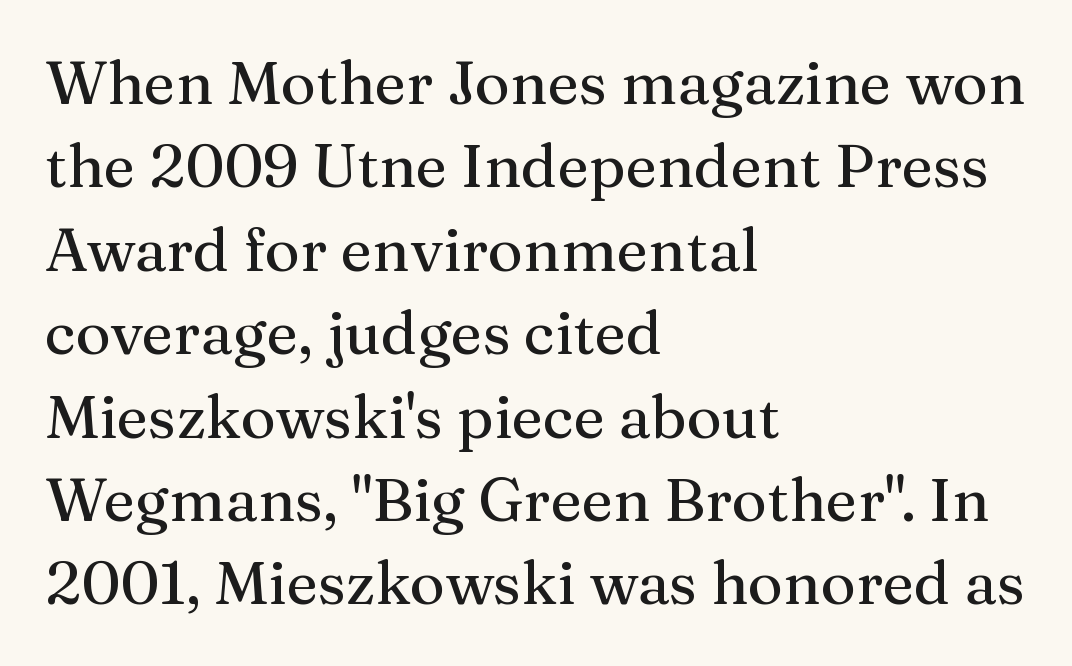
{"serif": "yes", "italic": "no", "width": "normal", "stroke_contrast": "medium", "x_height": "medium", "monospaced": "no", "underline": "no", "align": "left", "line_spacing": "normal", "line_spacing_ratio": 1.39, "letter_spacing": "normal", "letter_spacing_em": 0.0, "glyph_px": 60}
